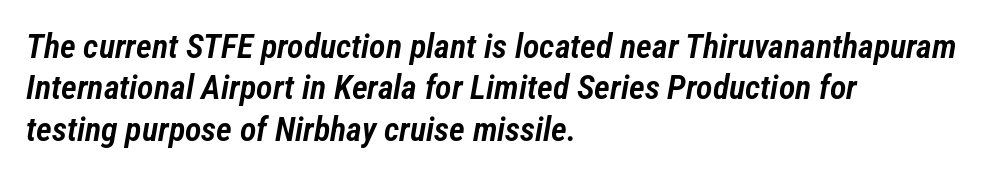
The image shows 34 px semibold, condensed type, italic (leaning right); set left-aligned, line spacing 1.22x, normal letter spacing, not underlined; low stroke contrast and a medium x-height.
